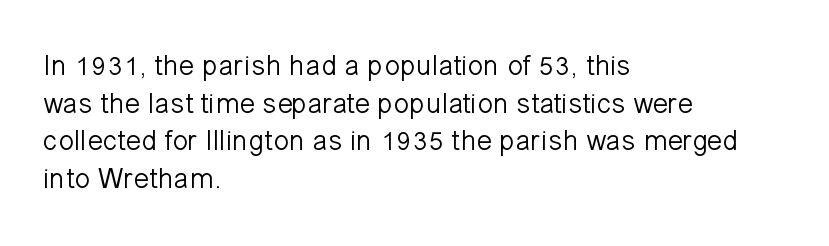
Typographically, this falls in the sans-serif category. The space beneath each line is pristine and unruled. Spacing verdict: proportional, widths tailored to each character. The lines in this sample share a left origin and differ only in where they stop. The letters stand straight up with perfectly vertical stems.
